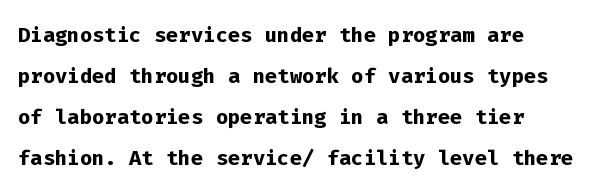
The typography opts for an upright posture over an oblique one. Each glyph is drawn with heavy, bold strokes. The gaps between neighbouring characters are ordinary and unremarkable. This is sans-serif lettering, the kind often seen on screens and signage.
